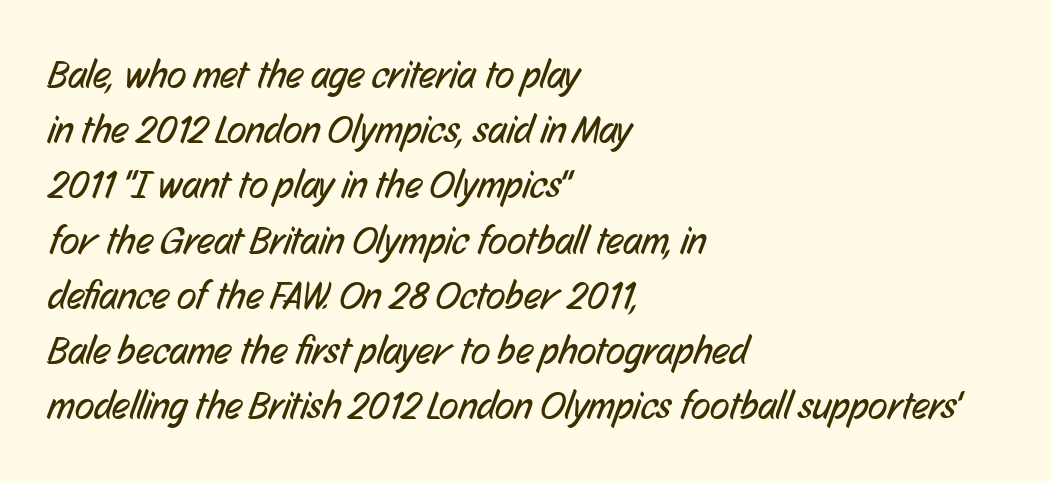
The image shows 40 px regular-weight, condensed sans-serif type; set left-aligned, normal line spacing (1.38x), normal letter spacing, not underlined; low stroke contrast and a medium x-height.
